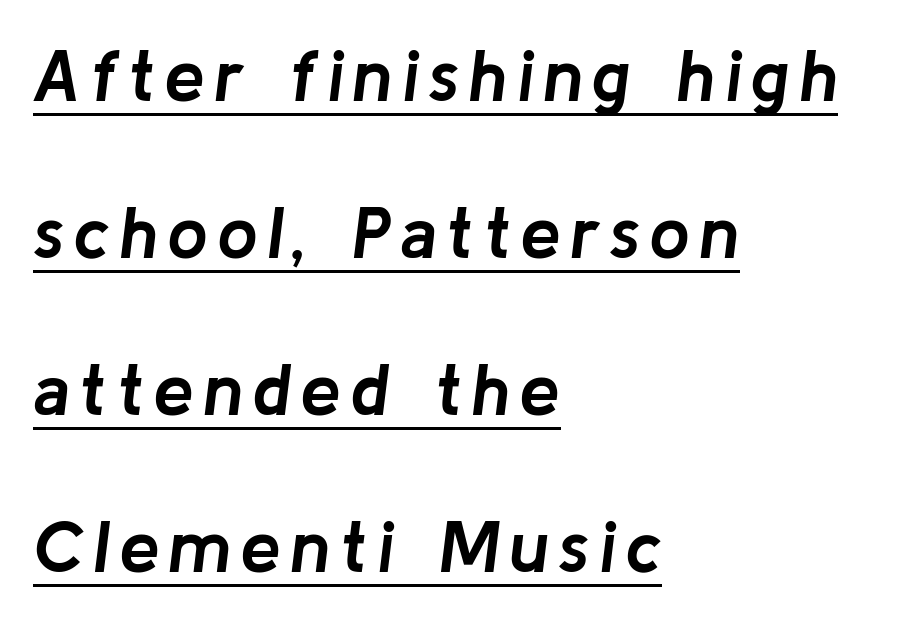
{"italic": "yes", "lean": "right", "slant_degrees": 8, "bold": "yes", "weight": "semibold", "width": "normal", "stroke_contrast": "low", "x_height": "medium", "monospaced": "no", "underline": "yes", "align": "left", "line_spacing": "loose", "line_spacing_ratio": 2.15, "glyph_px": 73}
